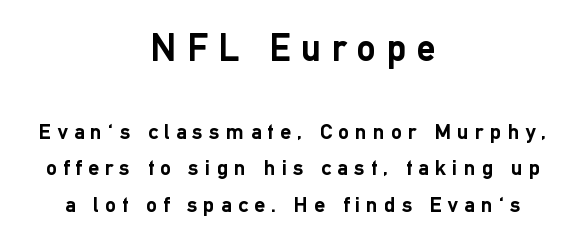
{"serif": "no", "italic": "no", "bold": "yes", "weight": "semibold", "width": "normal", "stroke_contrast": "low", "x_height": "medium", "monospaced": "no", "underline": "no", "align": "center", "line_spacing": "normal", "line_spacing_ratio": 1.65, "letter_spacing": "wide", "letter_spacing_em": 0.28, "larger_block": "first", "size_ratio": 1.73, "glyph_px": 38}
